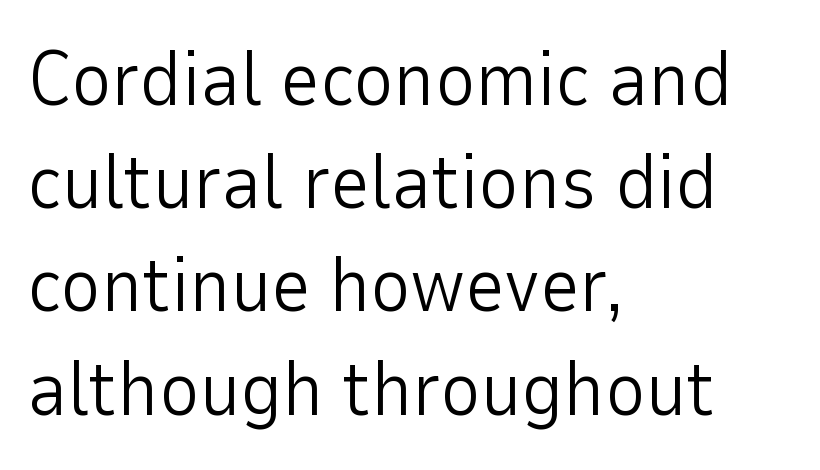
Reading down the column, the eye jumps a familiar distance to each next line. Nope, not italic — everything's standing straight. In terms of letterspacing, this is plain default setting. The face used here is a sans, in the tradition of grotesques and geometrics. Honestly, there is no underline to notice here at all.
